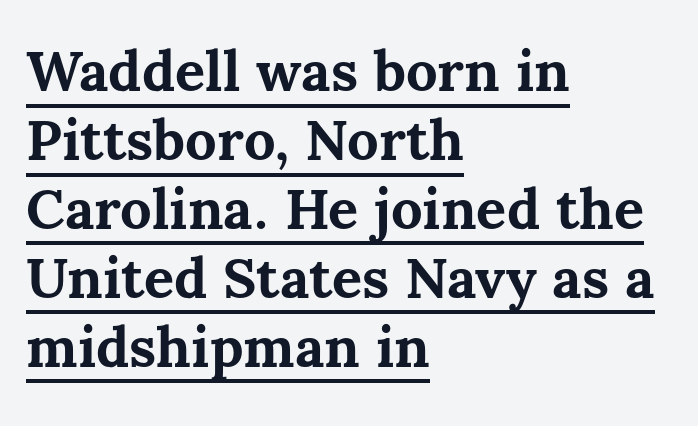
{"italic": "no", "bold": "yes", "weight": "bold", "width": "normal", "stroke_contrast": "medium", "x_height": "medium", "monospaced": "no", "underline": "yes", "align": "left", "line_spacing_ratio": 1.23, "letter_spacing": "normal", "letter_spacing_em": 0.0, "glyph_px": 56}
